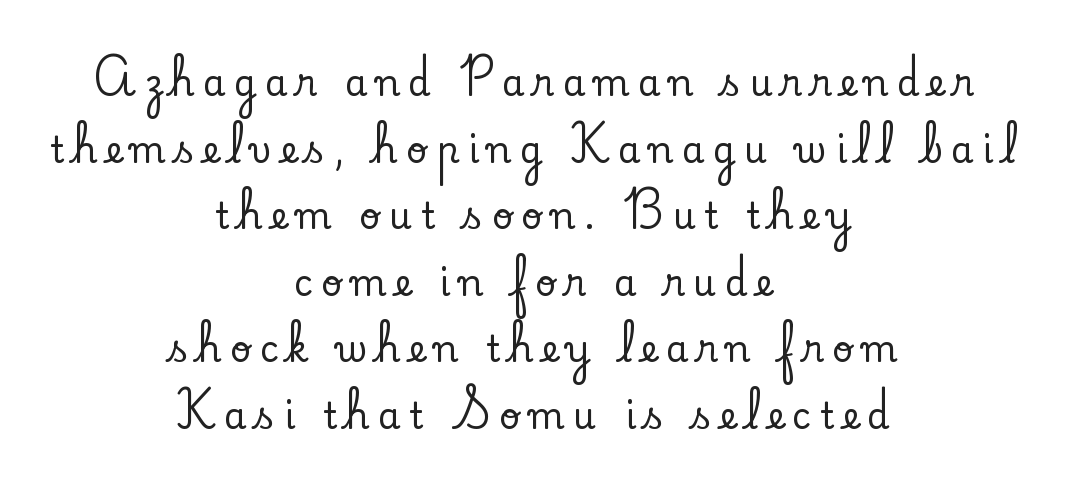
The image shows 36 px serif type, upright; set centered, line spacing 1.85x, unusually wide letter spacing (+0.24 em), not underlined; low stroke contrast and a small x-height.
